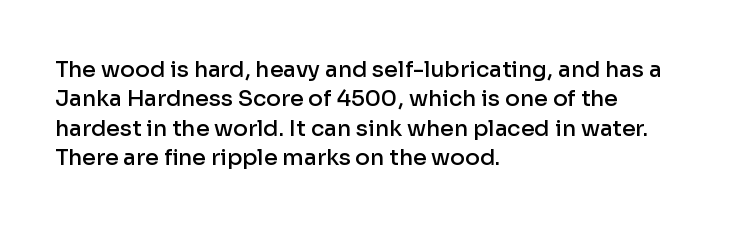
Unmarked baselines from the first word to the last. Does the copy run flush right? No — it runs flush left. Every stem runs plumb, perpendicular to the baseline. Each glyph is drawn with semibold strokes, heavier than normal yet not fully bold. The rendering keeps characters at their native spacing.
